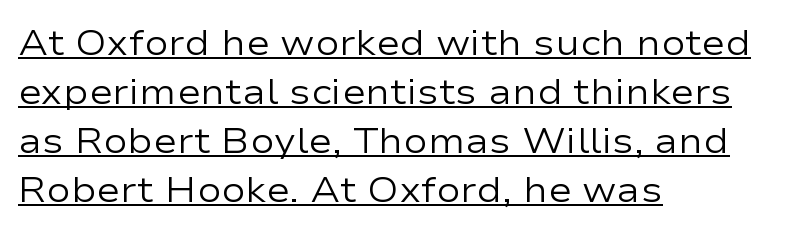
One glance says typical: line gaps are just what's usual. The face used here is proportionally spaced, like ordinary book or web type. Nothing sits at the stroke ends, so this counts as sans-serif. Caption: face not bold, strokes unweighted.
